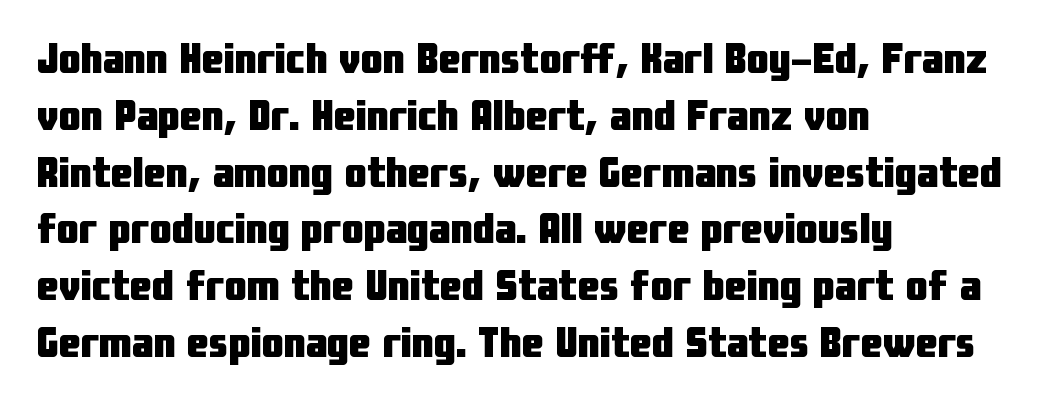
The image shows 44 px heavy, condensed sans-serif type, upright; set left-aligned, normal line spacing (1.29x), normal letter spacing, not underlined; low stroke contrast and a medium x-height.
